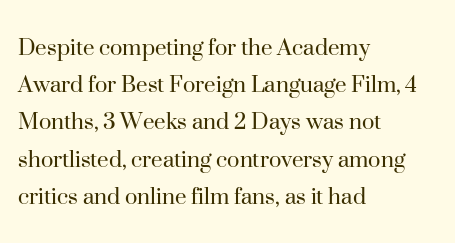
{"italic": "no", "bold": "no", "underline": "no", "align": "left", "line_spacing": "normal", "line_spacing_ratio": 1.43, "letter_spacing": "normal", "letter_spacing_em": 0.0, "glyph_px": 26}
